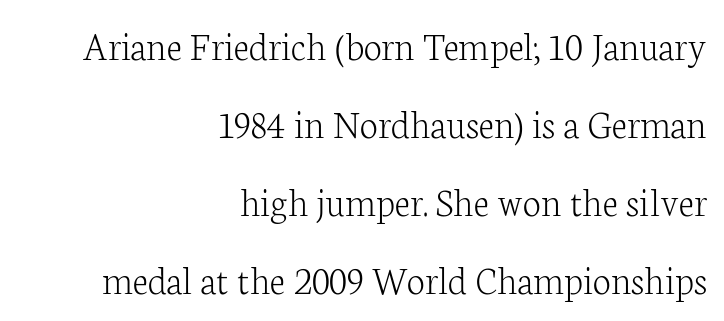
The image shows 41 px light serif type, upright; set right-aligned, loose line spacing (1.9x), normal letter spacing, not underlined; low stroke contrast and a medium x-height.
